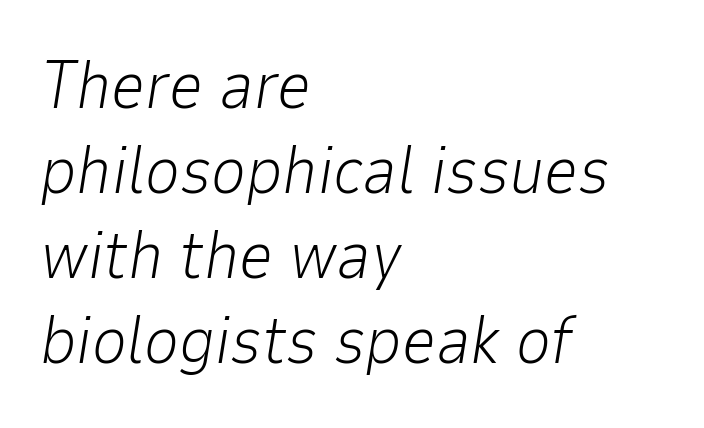
One glance says typical: line gaps are just what's usual. The compositor pushed each line to the left boundary. Honestly, there is no underline to notice here at all. The letterforms sit at book weight or below. These lines are rendered in a variable-pitch font.
